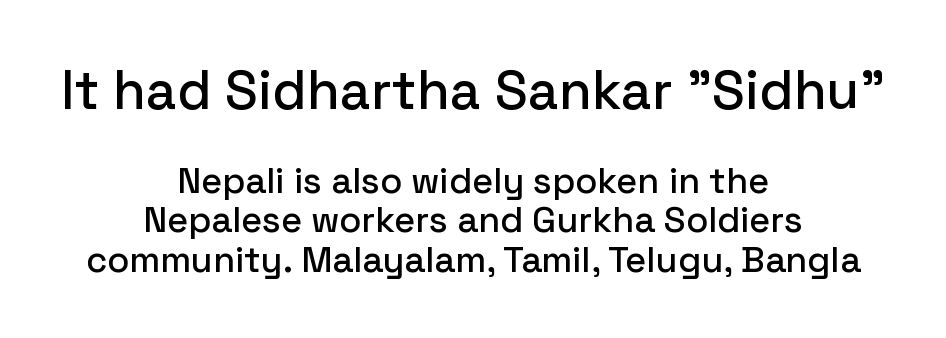
A roman cut, with each character standing at attention. The first block has been scaled up relative to the second. These lines are centered, leaving both edges ragged. This sample trades vertical openness for compactness between lines.
